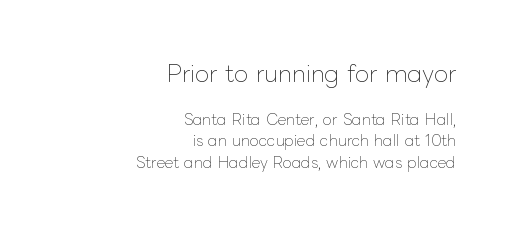
The image shows 23 px text type, upright; set right-aligned, normal line spacing (1.45x), normal letter spacing, not underlined; the first (top) block is 1.53x larger.
